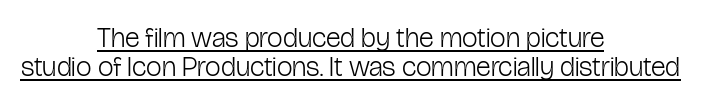
Q: Is the text bold? A: No.
Q: Is the text italic (slanted)? A: No, it is upright.
Q: Is the typeface a serif or a sans-serif typeface? A: Sans-serif.
Q: Is the text underlined? A: Yes.
Q: How is the paragraph aligned? A: Centered.
Q: Is the spacing between letters normal or unusually wide? A: Normal.
Q: Is the spacing between lines tight, normal or loose? A: Tight.
Q: Width (condensed, normal, or wide)? A: Condensed.
Q: Stroke contrast? A: Low.
Q: x-height? A: Medium.
Q: Monospaced? A: No.
